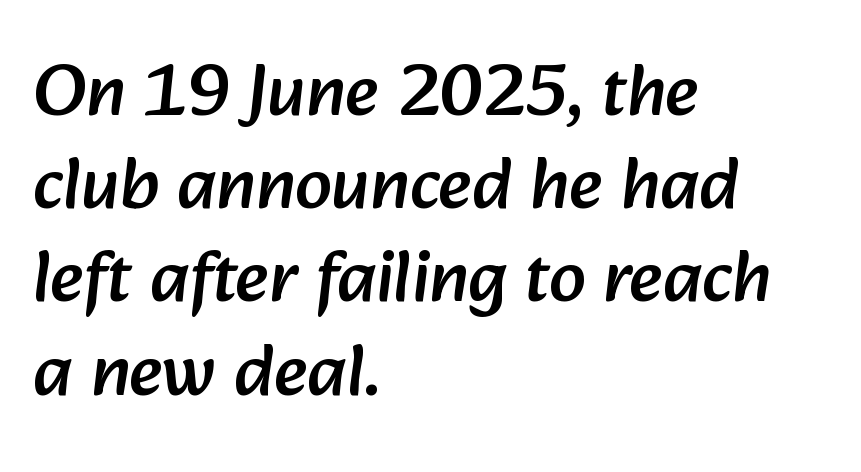
The image shows 74 px sans-serif type; set left-aligned, normal line spacing (1.26x), normal letter spacing, not underlined; low stroke contrast and a medium x-height.
